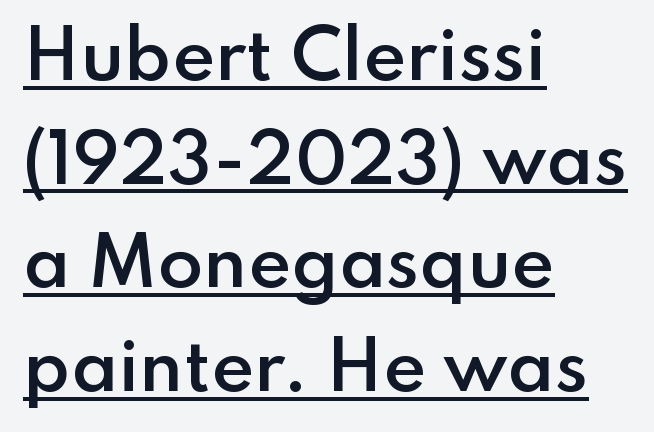
Q: Is the text bold? A: Semi-bold.
Q: Is the text italic (slanted)? A: No, it is upright.
Q: Is the typeface a serif or a sans-serif typeface? A: Sans-serif.
Q: Is the text underlined? A: Yes.
Q: How is the paragraph aligned? A: Left-aligned.
Q: Is the spacing between letters normal or unusually wide? A: Normal.
Q: Is the spacing between lines tight, normal or loose? A: Normal.
Q: Width (condensed, normal, or wide)? A: Normal.
Q: Stroke contrast? A: Low.
Q: x-height? A: Small.
Q: Monospaced? A: No.
